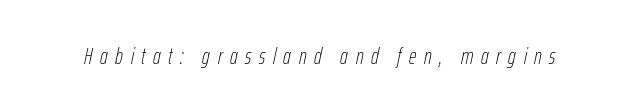
The image shows 23 px text type, italic (leaning right); set unusually wide letter spacing (+0.33 em), not underlined.
